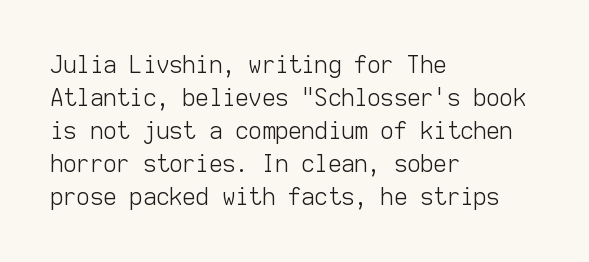
Q: Is the text bold? A: No.
Q: Is the text italic (slanted)? A: No, it is upright.
Q: Is the text underlined? A: No.
Q: How is the paragraph aligned? A: Left-aligned.
Q: Is the spacing between letters normal or unusually wide? A: Normal.
Q: Is the spacing between lines tight, normal or loose? A: Normal.
